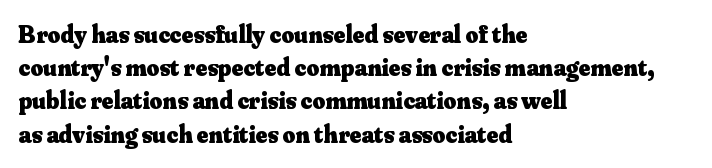
{"italic": "no", "bold": "yes", "underline": "no", "align": "left", "line_spacing": "normal", "line_spacing_ratio": 1.33, "letter_spacing": "normal", "letter_spacing_em": 0.0, "glyph_px": 25}
